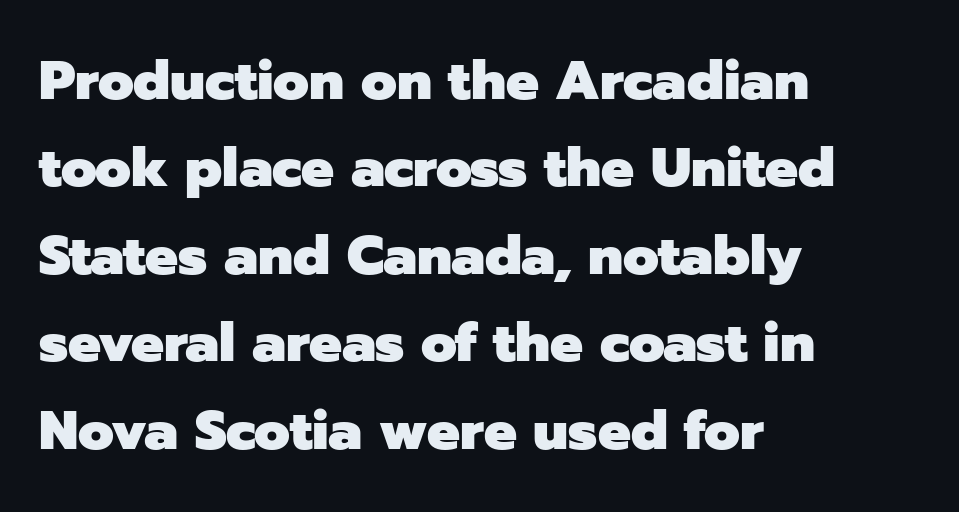
{"serif": "no", "italic": "no", "bold": "yes", "weight": "heavy", "width": "normal", "stroke_contrast": "low", "x_height": "medium", "monospaced": "no", "underline": "no", "align": "left", "line_spacing": "normal", "line_spacing_ratio": 1.59, "letter_spacing": "normal", "letter_spacing_em": 0.0, "glyph_px": 55}
